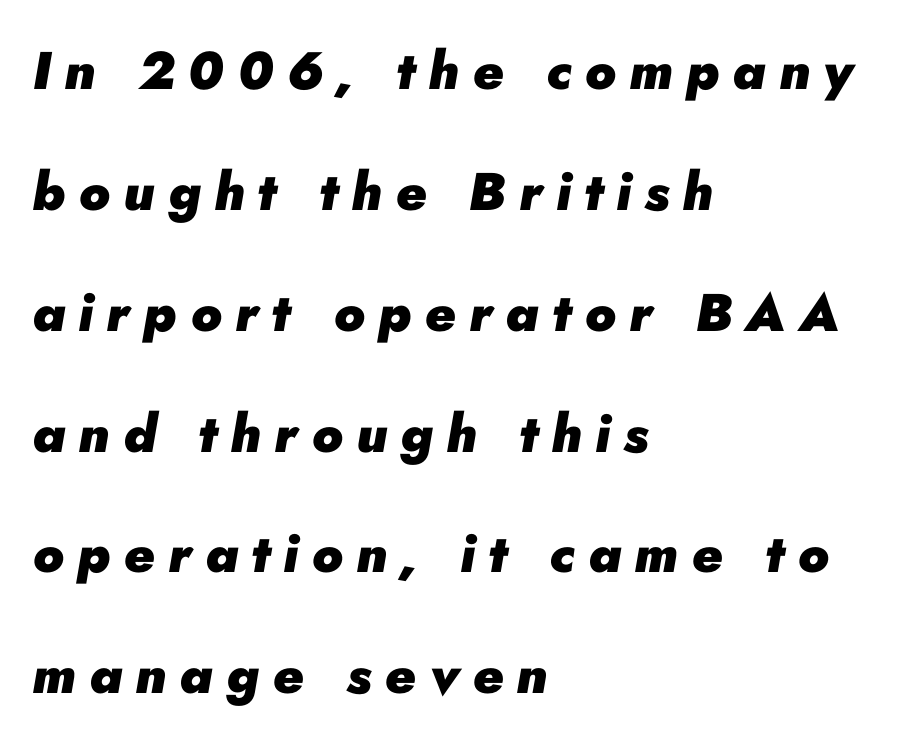
The image shows 53 px heavy type, italic (leaning right); set left-aligned, loose line spacing (2.28x), unusually wide letter spacing (+0.25 em), not underlined; low stroke contrast and a small x-height.
